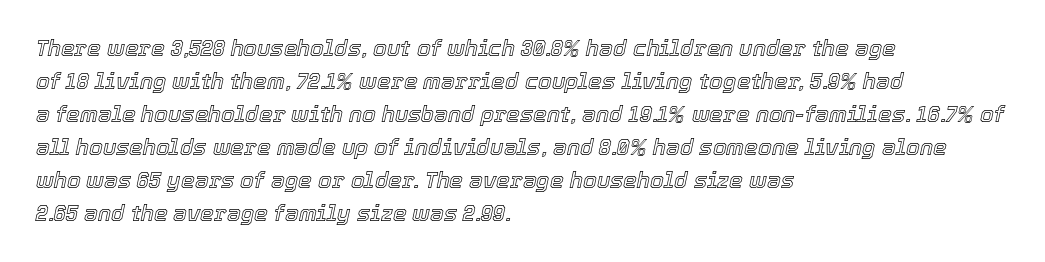
Evenly set lines give the paragraph a standard silhouette. Characters are canted at an angle relative to the baseline's perpendicular. Between one letter and the next there's only the usual sliver of space. Decoration check: the copy has no underline. This sample is left-justified, so line endings fall wherever the words run out.
